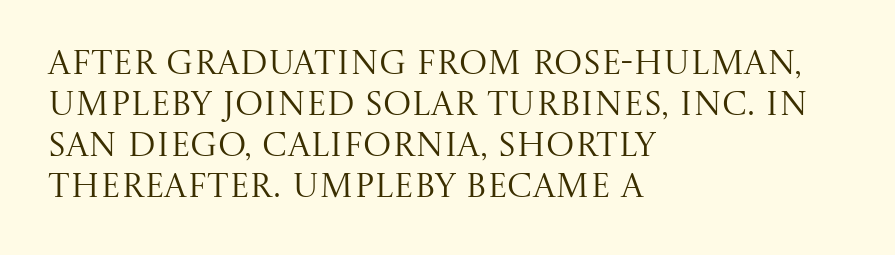
The image shows 34 px regular-weight serif type, upright; set left-aligned, line spacing 1.21x, normal letter spacing, not underlined; medium stroke contrast and a large x-height.
